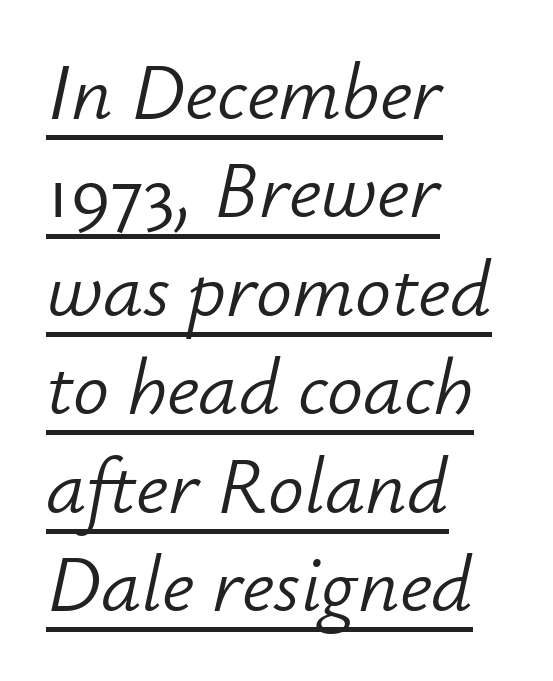
Q: Is the text bold? A: No.
Q: Is the text italic (slanted)? A: Yes, it leans right by about 12 degrees.
Q: Is the text underlined? A: Yes.
Q: How is the paragraph aligned? A: Left-aligned.
Q: Is the spacing between letters normal or unusually wide? A: Normal.
Q: Width (condensed, normal, or wide)? A: Normal.
Q: Stroke contrast? A: Low.
Q: x-height? A: Small.
Q: Monospaced? A: No.
